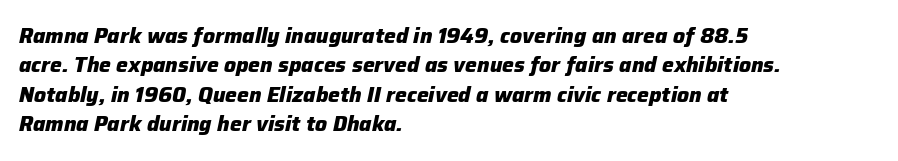
Which margin do the lines hug? The left one — the right edge is uneven. Compared with an ordinary text face, these strokes are far heavier — a full bold. Compared with typical paragraphs, the rows here are spaced about the same. The letters sit at their default tracking, neither squeezed nor spread.
